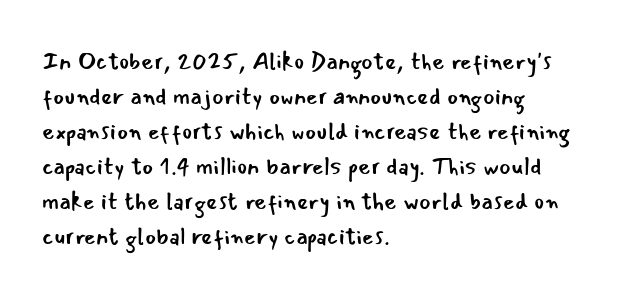
{"italic": "no", "bold": "no", "underline": "no", "align": "left", "line_spacing": "normal", "line_spacing_ratio": 1.46, "letter_spacing": "normal", "letter_spacing_em": 0.0, "glyph_px": 24}
